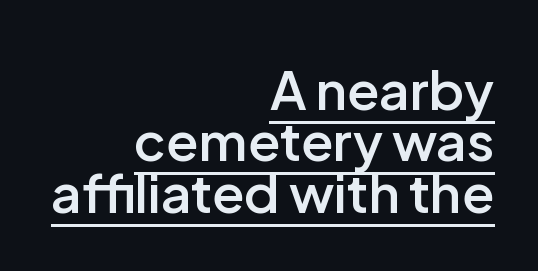
Q: Is the text bold? A: Semi-bold.
Q: Is the text italic (slanted)? A: No, it is upright.
Q: Is the typeface a serif or a sans-serif typeface? A: Sans-serif.
Q: Is the text underlined? A: Yes.
Q: How is the paragraph aligned? A: Right-aligned.
Q: Is the spacing between letters normal or unusually wide? A: Normal.
Q: Is the spacing between lines tight, normal or loose? A: Tight.
Q: Width (condensed, normal, or wide)? A: Normal.
Q: Stroke contrast? A: Low.
Q: x-height? A: Medium.
Q: Monospaced? A: No.
